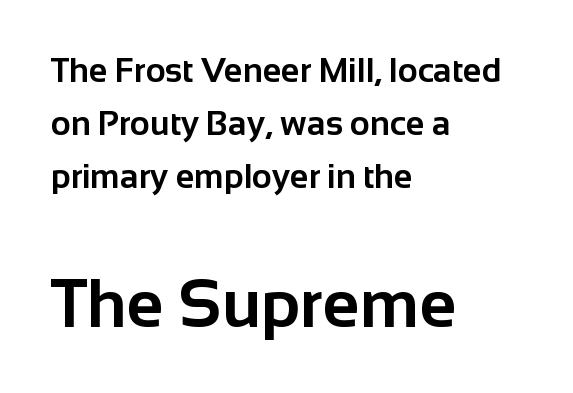
The passage shown is typed in a proportional face where columns would drift. The area under the type is left untouched. Heft: maximum for text — a bold. The letters in the lower block stand taller than those in the block above.
